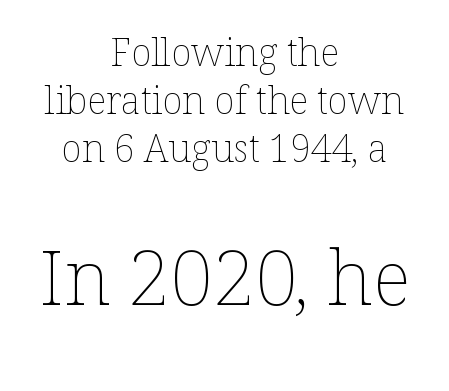
Q: Is the text bold? A: No.
Q: Is the text italic (slanted)? A: No, it is upright.
Q: Is the text underlined? A: No.
Q: How is the paragraph aligned? A: Centered.
Q: Is the spacing between letters normal or unusually wide? A: Normal.
Q: Is the spacing between lines tight, normal or loose? A: Normal.
Q: Which block of text is set in a larger size, the first (top) or the second (bottom)? A: The second (bottom) one.
Q: Width (condensed, normal, or wide)? A: Normal.
Q: Stroke contrast? A: Low.
Q: x-height? A: Medium.
Q: Monospaced? A: No.
